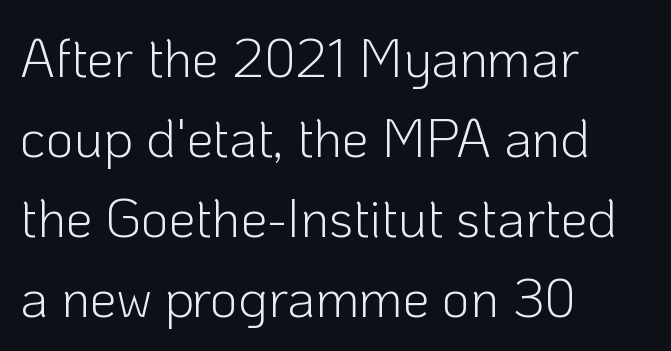
{"serif": "no", "italic": "no", "bold": "no", "weight": "light", "width": "normal", "stroke_contrast": "low", "x_height": "medium", "monospaced": "no", "underline": "no", "align": "left", "line_spacing": "normal", "line_spacing_ratio": 1.48, "letter_spacing": "normal", "letter_spacing_em": 0.0, "glyph_px": 54}
